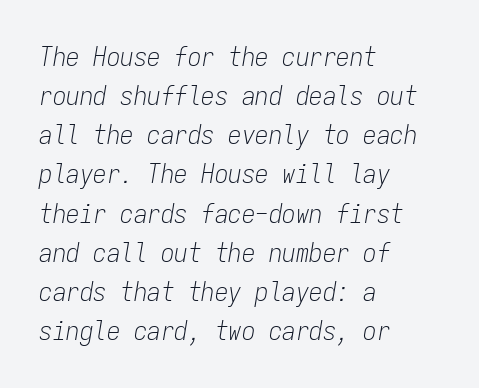
Italic? Definitely — the glyphs are oblique. The words here are not underlined. A typesetter would call this zero additional tracking. The font sits on the lighter half of the weight spectrum, regular included.
